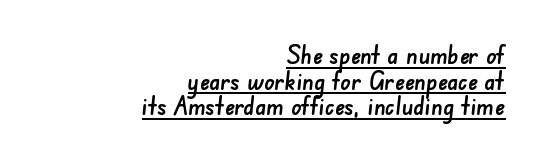
{"underline": "yes", "align": "right", "line_spacing": "tight", "line_spacing_ratio": 0.99, "letter_spacing": "normal", "letter_spacing_em": 0.0, "glyph_px": 26}
